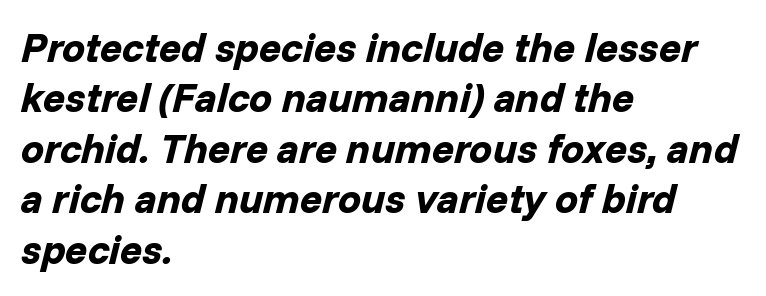
It's the slanting kind of type. The baseline area is clear. Short and long lines alike share a common starting point at left. Between one letter and the next there's only the usual sliver of space. Notice how thick the strokes are: this is what a full bold looks like. This sample has the flowing, uneven cadence of proportional lettering.
